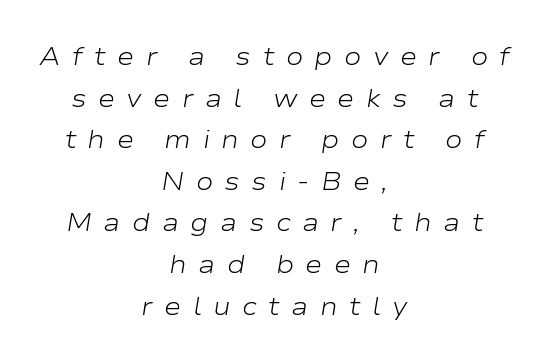
{"italic": "yes", "lean": "right", "slant_degrees": 9, "bold": "no", "underline": "no", "align": "center", "line_spacing": "normal", "line_spacing_ratio": 1.6, "letter_spacing": "wide", "letter_spacing_em": 0.44, "glyph_px": 26}
